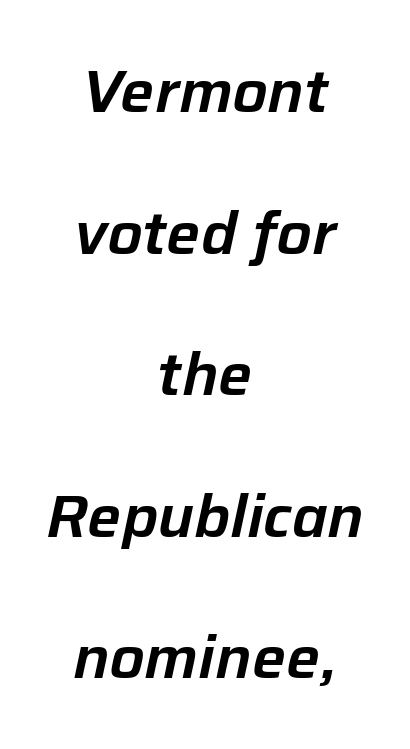
Has an underline been added? It has not. The whole block is typeset with a tilt. Baseline-to-baseline distance is far greater than the letter height. Varying glyph widths throughout — classic text-font behaviour. The face used here is rendered with its standard letterfit. The text block is weighted toward neither margin, spreading evenly from the middle.
